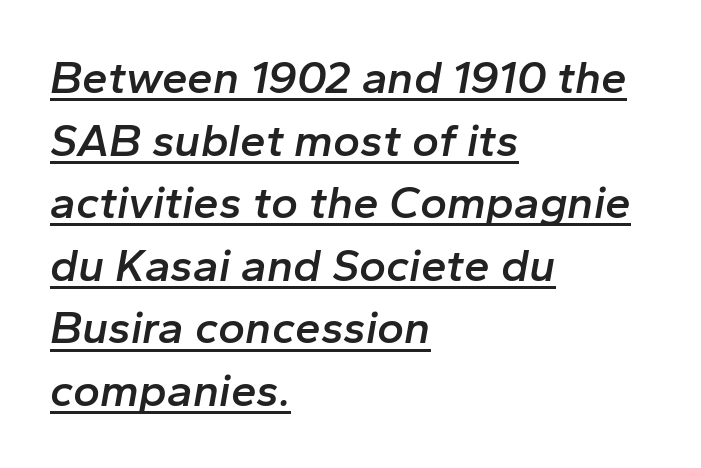
Does the weight exceed regular? Yes, but only to semibold. These lines are rendered in a variable-pitch font. The face used here appears with an underline applied. If you measured baseline to baseline, you'd find a middling distance. Italic? Definitely — the glyphs are oblique. The rag falls on the right side of this text block.
